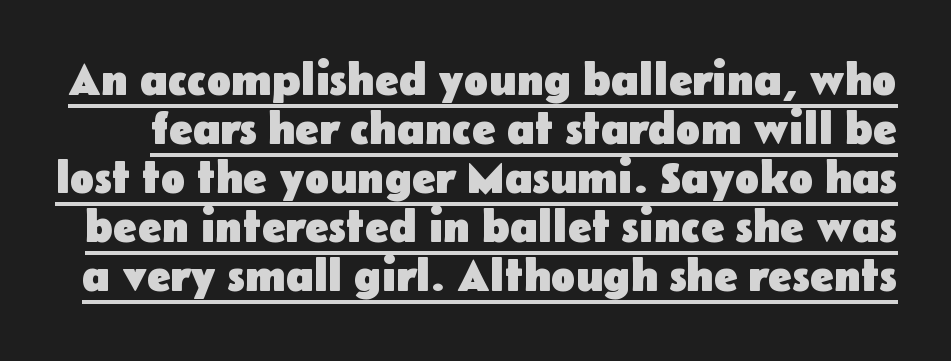
Thick stems and heavy bowls — unmistakably bold. In terms of leading, this rendering errs on the cramped side. The letters sit at their default tracking, neither squeezed nor spread. Underlining? Definitely there. Examine the stroke ends and you'll find no serifs. Character widths vary here, with narrow letters taking less room than wide ones.
